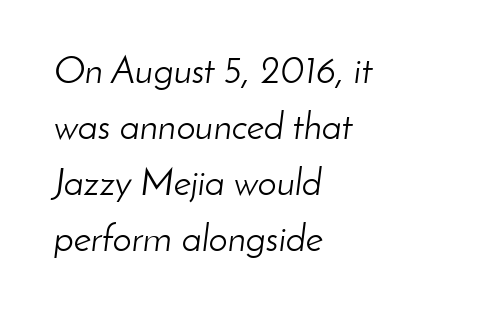
Here the designer chose a conventional face with non-uniform glyph widths. Does the lettering tilt? It does — this is italic. No extra tracking has been applied to these lines. The zone under the glyphs is completely vacant. The rendering uses a moderate line-height, typical for paragraphs.
